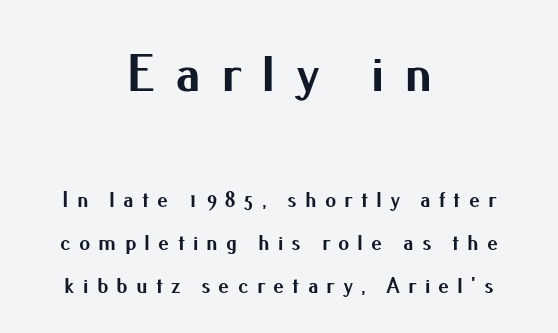
{"serif": "no", "italic": "no", "bold": "yes", "weight": "bold", "width": "normal", "stroke_contrast": "medium", "x_height": "small", "monospaced": "no", "underline": "no", "align": "center", "line_spacing": "loose", "line_spacing_ratio": 1.97, "letter_spacing": "wide", "letter_spacing_em": 0.37, "larger_block": "first", "size_ratio": 2.45, "glyph_px": 54}
